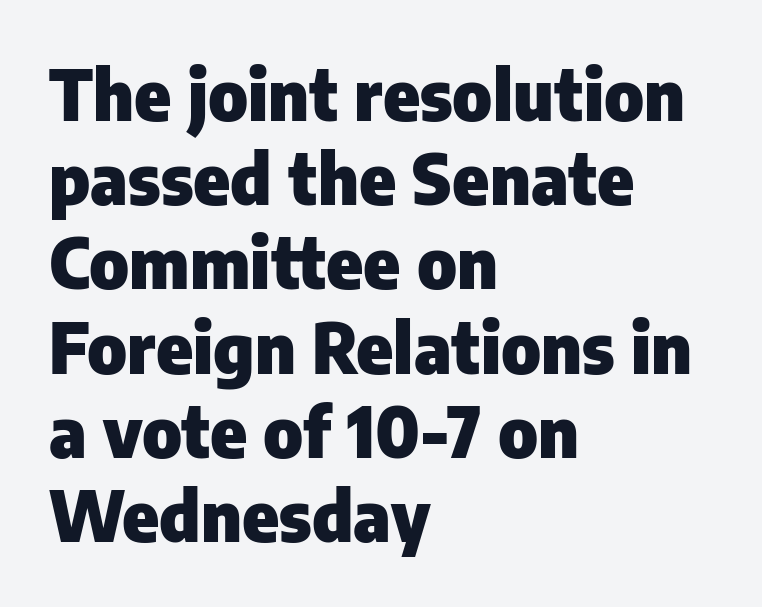
Each word holds together tightly as a unit, with standard inter-letter gaps. The gap between lines stays unmarked. The setting favours the left margin, as ordinary paragraphs usually do. You can tell it's not italic because the verticals are truly vertical. The glyphs in this specimen are sans serif. The font is running at its bold setting.
